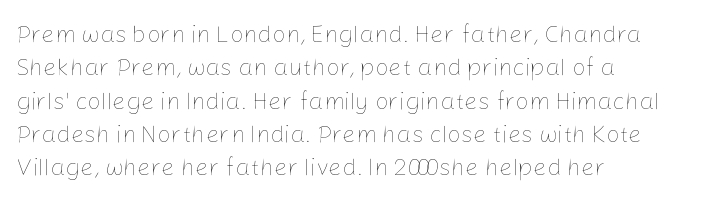
The letterforms sit at book weight or below. Posture: straight, roman, zero tilt. Tracking value appears to be zero — textbook default spacing. The passage shown stacks its lines at a standard gap. Is the block centered? No — it sits flush against the left margin. The foot of each line stays bare and open.
